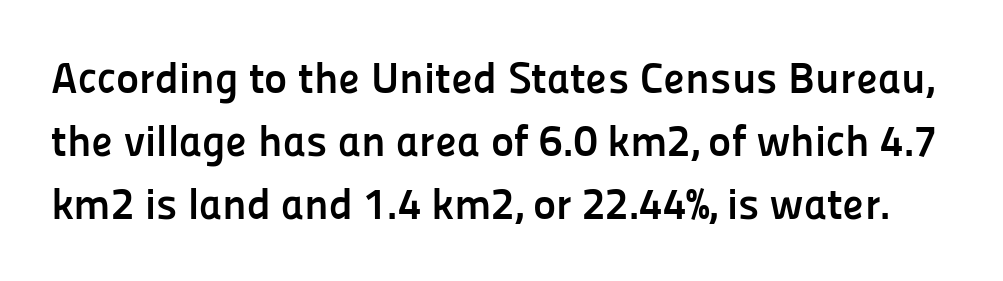
The image shows 44 px semibold sans-serif type, upright; set normal line spacing (1.43x), normal letter spacing, not underlined; low stroke contrast and a medium x-height.
